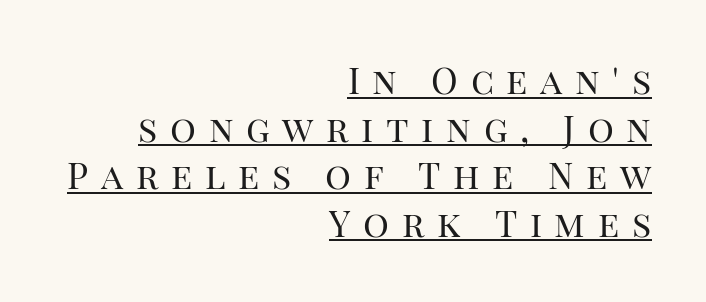
{"serif": "yes", "italic": "no", "bold": "no", "weight": "regular", "width": "normal", "stroke_contrast": "high", "x_height": "large", "monospaced": "no", "underline": "yes", "align": "right", "line_spacing": "normal", "line_spacing_ratio": 1.32, "letter_spacing": "wide", "letter_spacing_em": 0.35, "glyph_px": 36}
